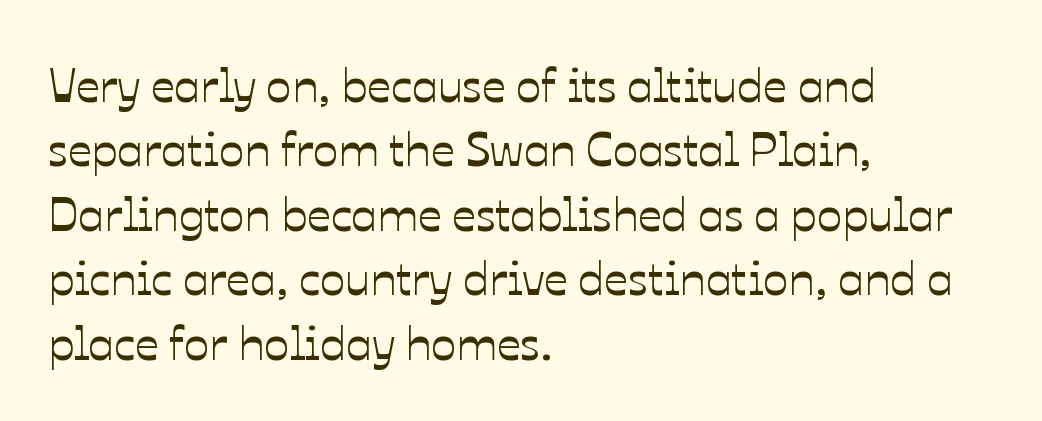
The image shows 47 px text type, upright; set left-aligned, normal line spacing (1.37x), normal letter spacing, not underlined; low stroke contrast and a medium x-height.
